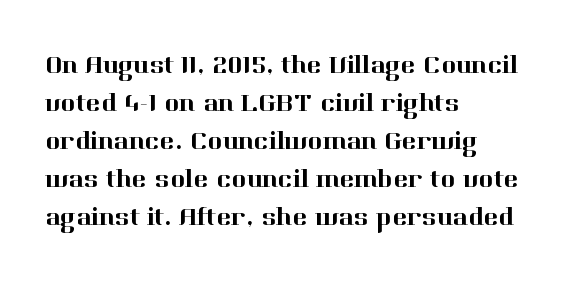
Q: Is the text italic (slanted)? A: No, it is upright.
Q: Is the text underlined? A: No.
Q: How is the paragraph aligned? A: Left-aligned.
Q: Is the spacing between letters normal or unusually wide? A: Normal.
Q: Is the spacing between lines tight, normal or loose? A: Normal.
